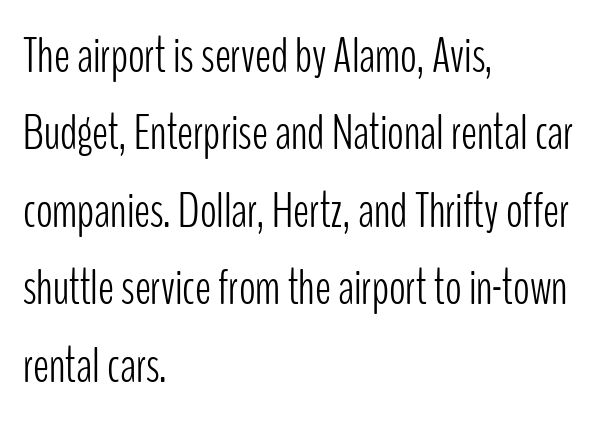
Q: Is the text bold? A: No.
Q: Is the text italic (slanted)? A: No, it is upright.
Q: Is the typeface a serif or a sans-serif typeface? A: Sans-serif.
Q: Is the text underlined? A: No.
Q: How is the paragraph aligned? A: Left-aligned.
Q: Is the spacing between letters normal or unusually wide? A: Normal.
Q: Is the spacing between lines tight, normal or loose? A: Normal.
Q: Width (condensed, normal, or wide)? A: Condensed.
Q: Stroke contrast? A: Low.
Q: x-height? A: Medium.
Q: Monospaced? A: No.
